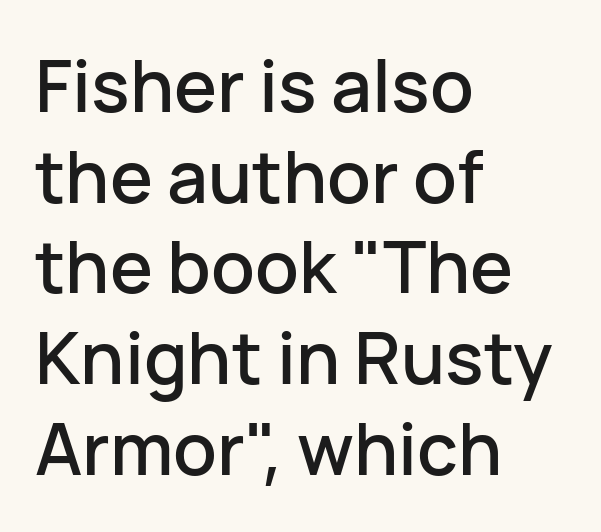
Q: Is the text italic (slanted)? A: No, it is upright.
Q: Is the typeface a serif or a sans-serif typeface? A: Sans-serif.
Q: Is the text underlined? A: No.
Q: How is the paragraph aligned? A: Left-aligned.
Q: Is the spacing between letters normal or unusually wide? A: Normal.
Q: Is the spacing between lines tight, normal or loose? A: Normal.
Q: Width (condensed, normal, or wide)? A: Normal.
Q: Stroke contrast? A: Low.
Q: x-height? A: Medium.
Q: Monospaced? A: No.
